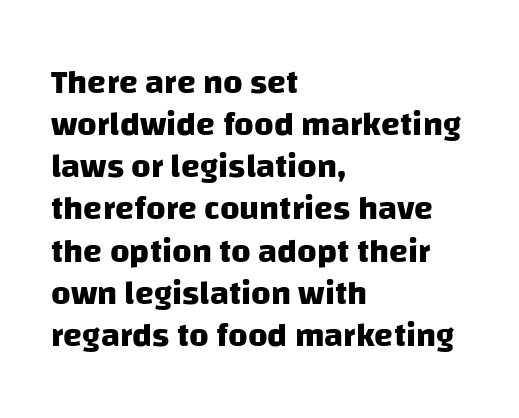
The image shows 34 px heavy sans-serif type; set left-aligned, line spacing 1.24x, normal letter spacing, not underlined; low stroke contrast and a large x-height.
